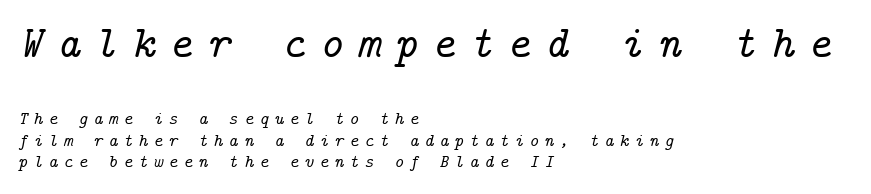
{"serif": "yes", "italic": "yes", "lean": "right", "slant_degrees": 14, "width": "normal", "stroke_contrast": "low", "x_height": "medium", "underline": "no", "align": "left", "line_spacing_ratio": 1.2, "letter_spacing": "wide", "letter_spacing_em": 0.31, "larger_block": "first", "size_ratio": 2.5, "glyph_px": 45}
